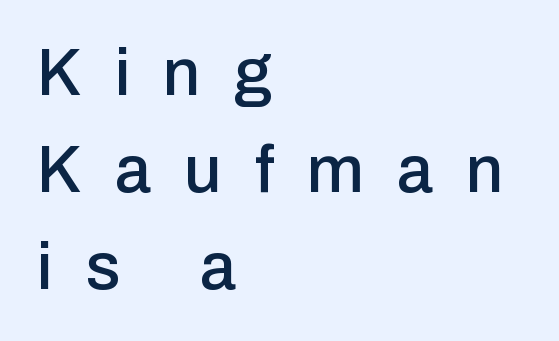
Q: Is the text italic (slanted)? A: No, it is upright.
Q: Is the typeface a serif or a sans-serif typeface? A: Sans-serif.
Q: Is the text underlined? A: No.
Q: How is the paragraph aligned? A: Left-aligned.
Q: Is the spacing between letters normal or unusually wide? A: Unusually wide.
Q: Is the spacing between lines tight, normal or loose? A: Normal.
Q: Width (condensed, normal, or wide)? A: Normal.
Q: Stroke contrast? A: Low.
Q: x-height? A: Medium.
Q: Monospaced? A: No.
